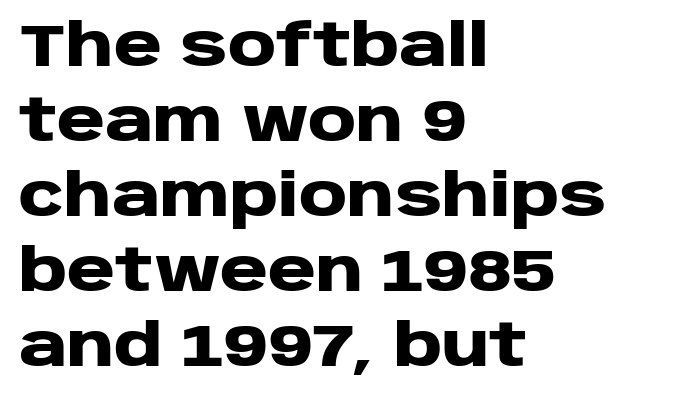
Q: Is the text bold? A: Yes.
Q: Is the text italic (slanted)? A: No, it is upright.
Q: Is the typeface a serif or a sans-serif typeface? A: Sans-serif.
Q: Is the text underlined? A: No.
Q: How is the paragraph aligned? A: Left-aligned.
Q: Is the spacing between letters normal or unusually wide? A: Normal.
Q: Is the spacing between lines tight, normal or loose? A: Normal.
Q: Width (condensed, normal, or wide)? A: Wide.
Q: Stroke contrast? A: Low.
Q: x-height? A: Large.
Q: Monospaced? A: No.
